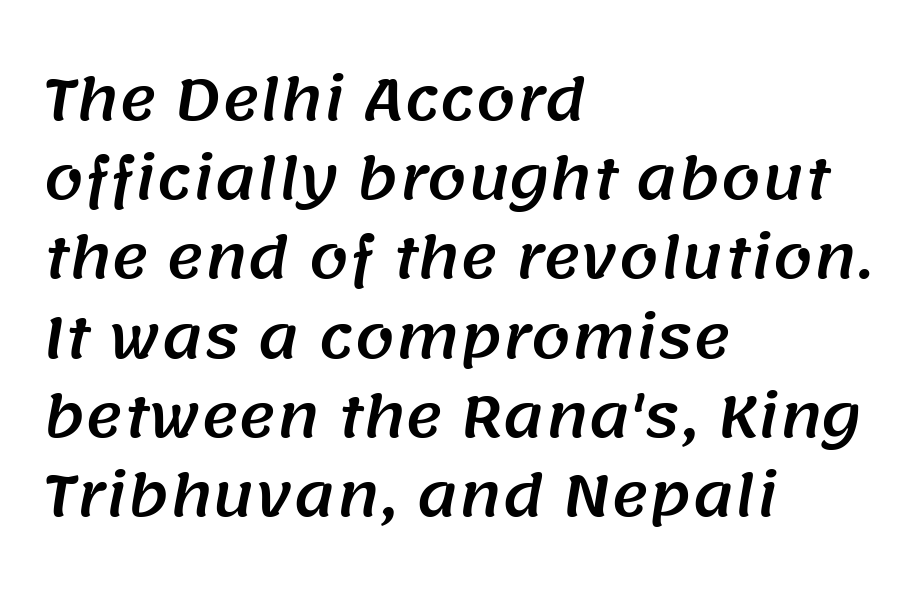
{"serif": "no", "width": "normal", "stroke_contrast": "medium", "x_height": "large", "monospaced": "no", "underline": "no", "align": "left", "line_spacing": "normal", "line_spacing_ratio": 1.39, "letter_spacing": "normal", "letter_spacing_em": 0.0, "glyph_px": 57}
